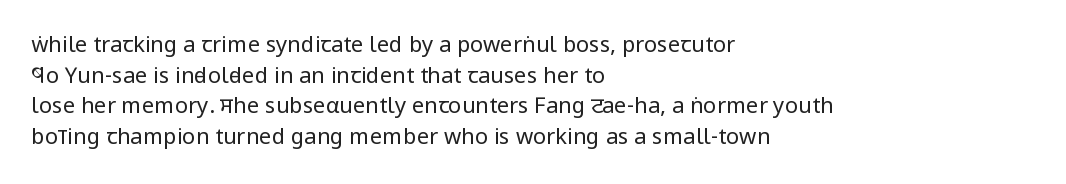
Q: Is the text bold? A: No.
Q: Is the text italic (slanted)? A: No, it is upright.
Q: Is the text underlined? A: No.
Q: How is the paragraph aligned? A: Left-aligned.
Q: Is the spacing between letters normal or unusually wide? A: Normal.
Q: Is the spacing between lines tight, normal or loose? A: Normal.
